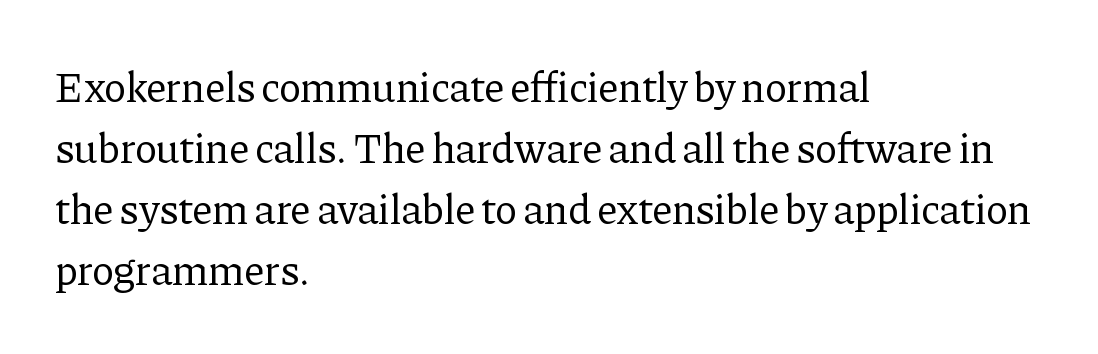
{"serif": "yes", "italic": "no", "bold": "no", "weight": "regular", "width": "normal", "stroke_contrast": "low", "x_height": "medium", "monospaced": "no", "underline": "no", "align": "left", "line_spacing": "normal", "line_spacing_ratio": 1.45, "letter_spacing": "normal", "letter_spacing_em": 0.0, "glyph_px": 42}
